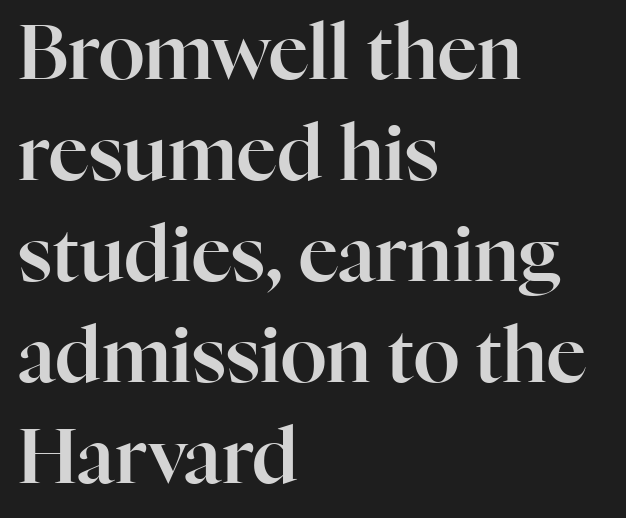
{"serif": "yes", "italic": "no", "width": "normal", "stroke_contrast": "high", "x_height": "medium", "monospaced": "no", "underline": "no", "align": "left", "line_spacing": "normal", "line_spacing_ratio": 1.33, "letter_spacing": "normal", "letter_spacing_em": 0.0, "glyph_px": 76}
